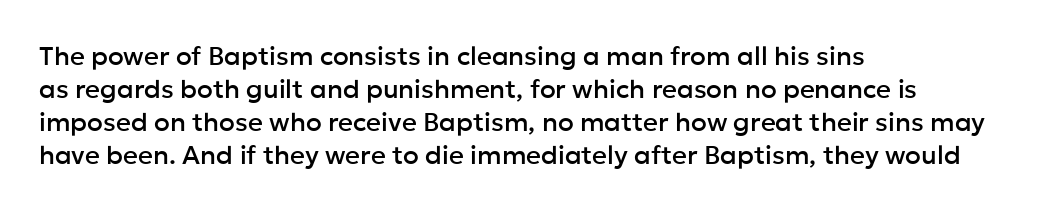
The image shows 26 px text type, upright; set left-aligned, normal line spacing (1.27x), normal letter spacing, not underlined.
